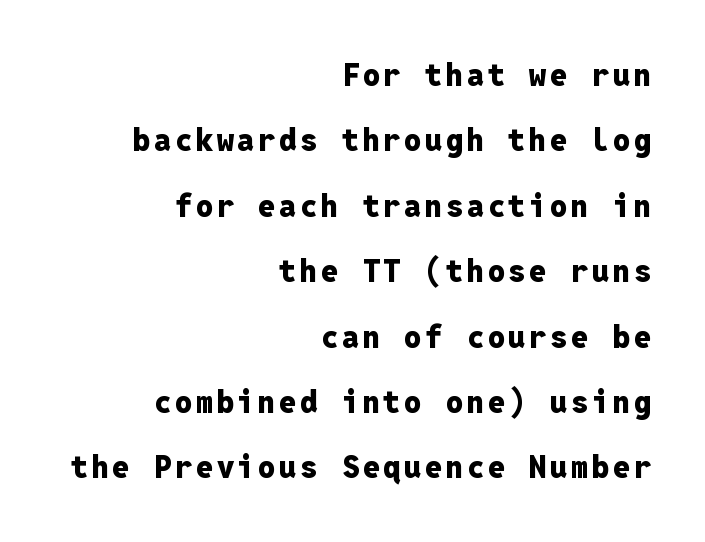
The image shows 31 px heavy sans-serif type, upright, monospaced; set right-aligned, loose line spacing (2.11x), not underlined; low stroke contrast and a medium x-height.
